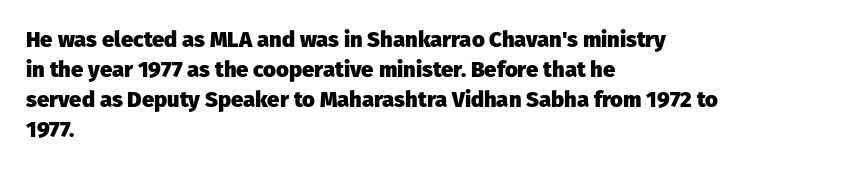
The image shows 22 px bold type, upright; set left-aligned, normal line spacing (1.37x), normal letter spacing, not underlined.
